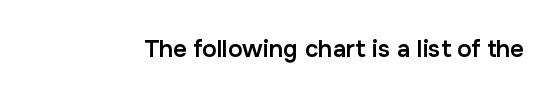
Q: Is the text bold? A: Semi-bold.
Q: Is the text italic (slanted)? A: No, it is upright.
Q: Is the text underlined? A: No.
Q: Is the spacing between letters normal or unusually wide? A: Normal.
